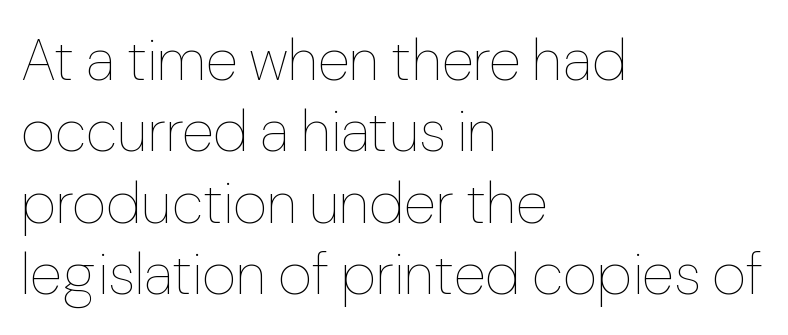
Summary of weight: not heavy and not bold. The tracking reads as untouched default to a designer's eye. The typography opts for an upright posture over an oblique one. Spacing verdict: proportional, widths tailored to each character. Plain, unruled lines of type. The compositor pushed each line to the left boundary.
